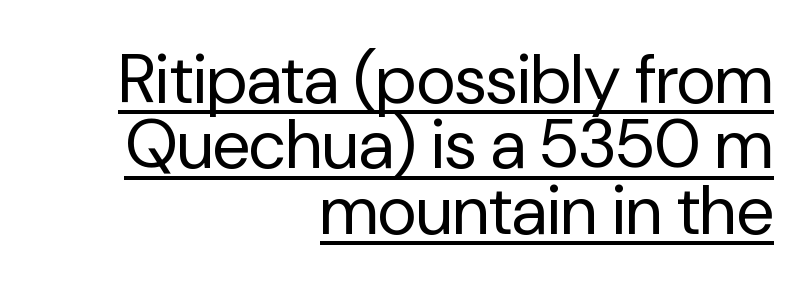
Q: Is the text bold? A: No.
Q: Is the text italic (slanted)? A: No, it is upright.
Q: Is the typeface a serif or a sans-serif typeface? A: Sans-serif.
Q: Is the text underlined? A: Yes.
Q: How is the paragraph aligned? A: Right-aligned.
Q: Is the spacing between letters normal or unusually wide? A: Normal.
Q: Is the spacing between lines tight, normal or loose? A: Tight.
Q: Width (condensed, normal, or wide)? A: Normal.
Q: Stroke contrast? A: Low.
Q: x-height? A: Medium.
Q: Monospaced? A: No.
